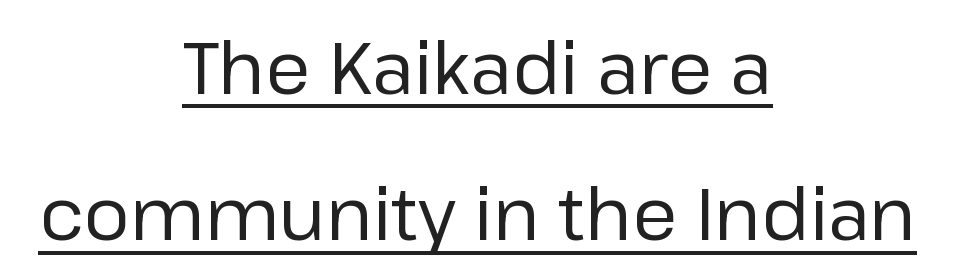
The image shows 72 px regular-weight sans-serif type, upright; set centered, loose line spacing (2.03x), normal letter spacing, underlined; low stroke contrast and a medium x-height.
